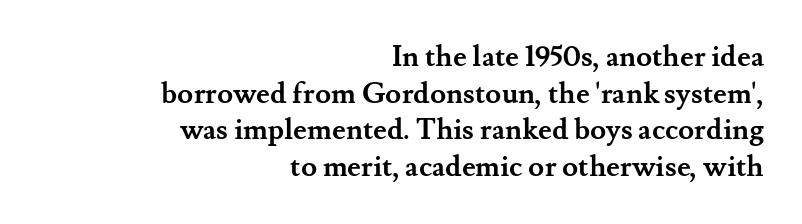
{"serif": "yes", "italic": "no", "bold": "yes", "weight": "semibold", "width": "normal", "stroke_contrast": "medium", "x_height": "small", "monospaced": "no", "underline": "no", "align": "right", "line_spacing": "normal", "line_spacing_ratio": 1.26, "letter_spacing": "normal", "letter_spacing_em": 0.0, "glyph_px": 29}
